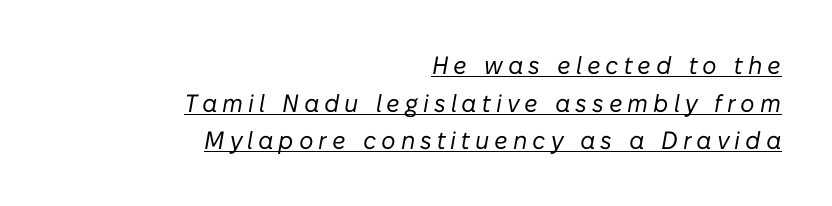
This sample carries an underscore along the baseline area. Weight: regular or lighter. Notice how the passage keeps a crisp vertical edge on the right only. These lines sit exactly where default settings would place them.
